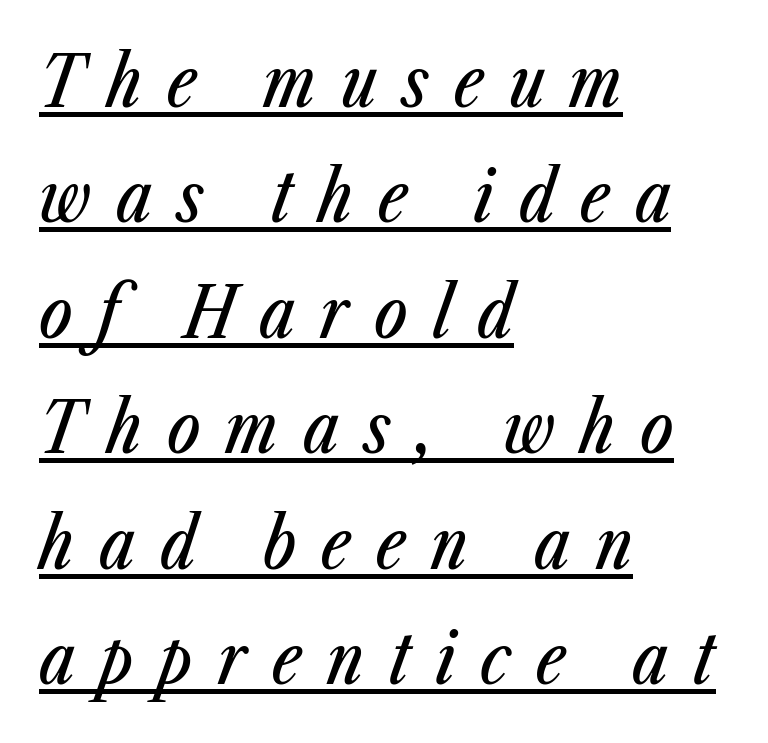
{"italic": "yes", "lean": "right", "slant_degrees": 23, "width": "condensed", "stroke_contrast": "low", "x_height": "medium", "monospaced": "no", "underline": "yes", "align": "left", "line_spacing": "normal", "line_spacing_ratio": 1.65, "letter_spacing": "wide", "letter_spacing_em": 0.36, "glyph_px": 70}
